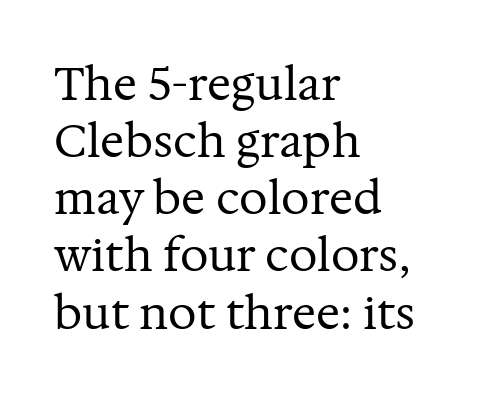
Q: Is the text bold? A: No.
Q: Is the text italic (slanted)? A: No, it is upright.
Q: Is the typeface a serif or a sans-serif typeface? A: Serif.
Q: Is the text underlined? A: No.
Q: How is the paragraph aligned? A: Left-aligned.
Q: Is the spacing between letters normal or unusually wide? A: Normal.
Q: Is the spacing between lines tight, normal or loose? A: Normal.
Q: Width (condensed, normal, or wide)? A: Normal.
Q: Stroke contrast? A: Medium.
Q: x-height? A: Medium.
Q: Monospaced? A: No.
